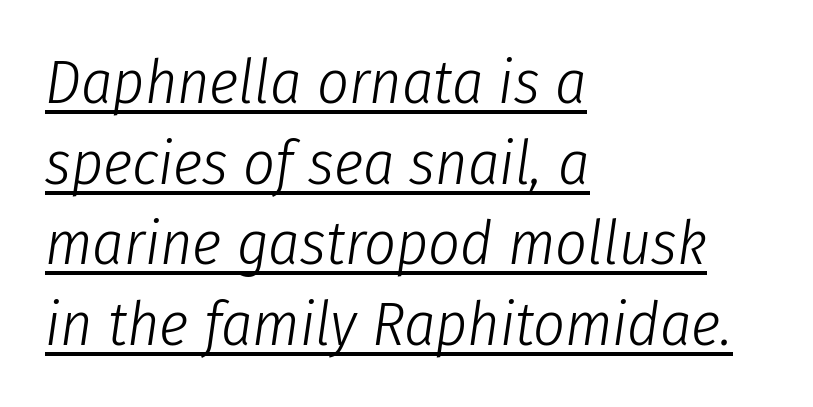
Q: Is the text bold? A: No.
Q: Is the text italic (slanted)? A: Yes, it leans right by about 8 degrees.
Q: Is the text underlined? A: Yes.
Q: How is the paragraph aligned? A: Left-aligned.
Q: Is the spacing between letters normal or unusually wide? A: Normal.
Q: Is the spacing between lines tight, normal or loose? A: Normal.
Q: Width (condensed, normal, or wide)? A: Condensed.
Q: Stroke contrast? A: Low.
Q: x-height? A: Medium.
Q: Monospaced? A: No.
